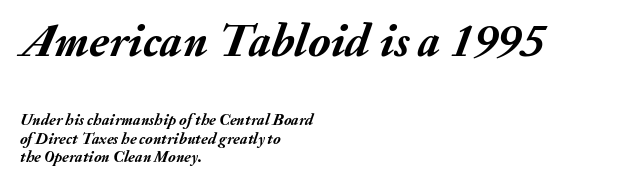
In this sample the first text group is rendered at the bigger scale. Looks like regular typesetting: each glyph gets only the width it needs. This sample uses an oblique cut, with every glyph tilted off the vertical. Line starts are locked; line ends wander. Strokes here are thick enough to call this a true bold.
